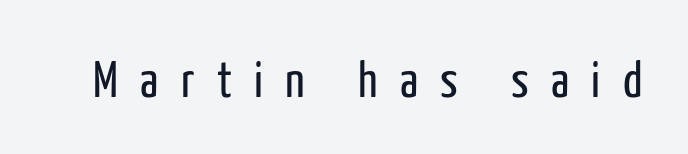
Each letter's strokes conclude bluntly, with no projecting serifs. A typesetter would call this heavily tracked-out type. Weight: not bold — regular or lighter. This sample uses an upright cut, with every glyph sitting square on the baseline.
